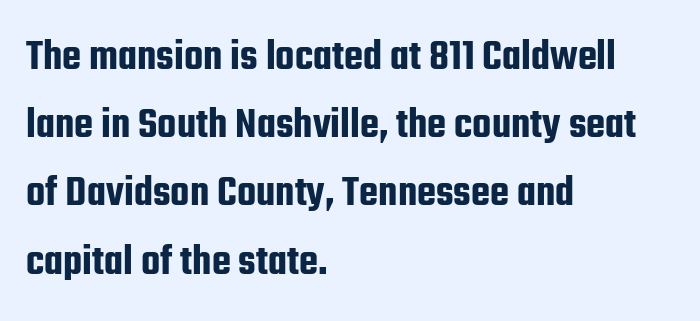
Q: Is the text italic (slanted)? A: No, it is upright.
Q: Is the typeface a serif or a sans-serif typeface? A: Sans-serif.
Q: Is the text underlined? A: No.
Q: How is the paragraph aligned? A: Left-aligned.
Q: Is the spacing between letters normal or unusually wide? A: Normal.
Q: Is the spacing between lines tight, normal or loose? A: Normal.
Q: Width (condensed, normal, or wide)? A: Condensed.
Q: Stroke contrast? A: Low.
Q: x-height? A: Medium.
Q: Monospaced? A: No.
